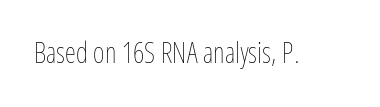
Q: Is the text bold? A: No.
Q: Is the text italic (slanted)? A: No, it is upright.
Q: Is the text underlined? A: No.
Q: Is the spacing between letters normal or unusually wide? A: Normal.
Q: Width (condensed, normal, or wide)? A: Condensed.
Q: Stroke contrast? A: Low.
Q: x-height? A: Medium.
Q: Monospaced? A: No.
